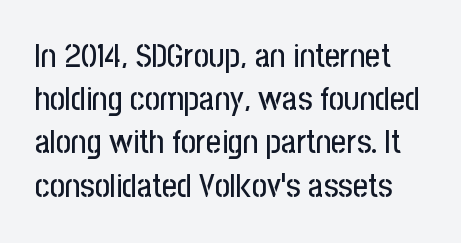
Q: Is the text italic (slanted)? A: No, it is upright.
Q: Is the typeface a serif or a sans-serif typeface? A: Sans-serif.
Q: Is the text underlined? A: No.
Q: Is the spacing between letters normal or unusually wide? A: Normal.
Q: Is the spacing between lines tight, normal or loose? A: Normal.
Q: Width (condensed, normal, or wide)? A: Condensed.
Q: Stroke contrast? A: Low.
Q: x-height? A: Medium.
Q: Monospaced? A: No.
